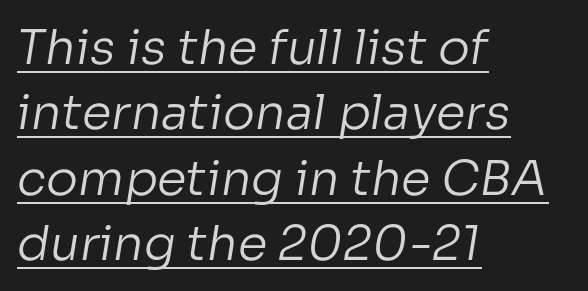
Counters stay open thanks to moderate or lighter strokes. The rendering uses natural spacing where letterforms have individual widths. Serifs: no, the terminals of the letterforms are clean. Honestly, the letter spacing is just normal — you wouldn't notice it. Students, observe: this is what conventionally led text looks like. The glyphs are accompanied by a horizontal stroke just below them.
